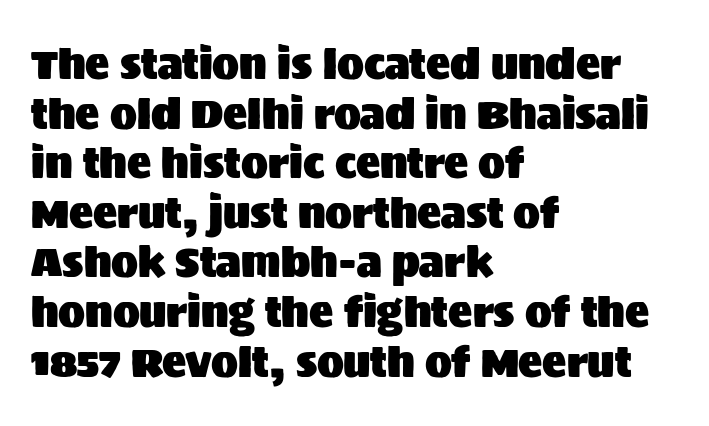
The image shows 40 px sans-serif type, upright; set left-aligned, line spacing 1.24x, normal letter spacing, not underlined; medium stroke contrast and a large x-height.
